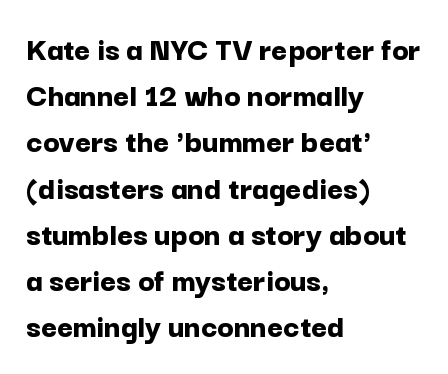
{"serif": "no", "italic": "no", "bold": "yes", "weight": "bold", "width": "normal", "stroke_contrast": "low", "x_height": "medium", "monospaced": "no", "underline": "no", "align": "left", "line_spacing": "normal", "line_spacing_ratio": 1.36, "letter_spacing": "normal", "letter_spacing_em": 0.0, "glyph_px": 34}
